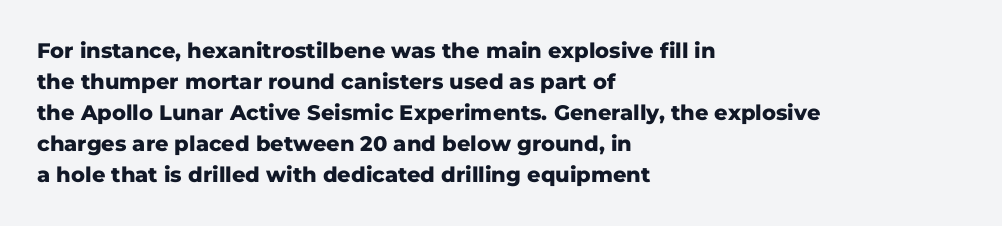
The image shows 21 px bold type, upright; set left-aligned, normal line spacing (1.48x), normal letter spacing, not underlined.
